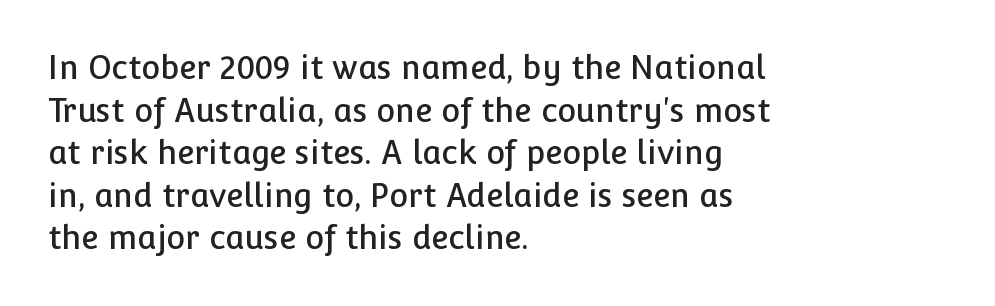
Q: Is the text italic (slanted)? A: No, it is upright.
Q: Is the typeface a serif or a sans-serif typeface? A: Sans-serif.
Q: Is the text underlined? A: No.
Q: How is the paragraph aligned? A: Left-aligned.
Q: Is the spacing between letters normal or unusually wide? A: Normal.
Q: Is the spacing between lines tight, normal or loose? A: Normal.
Q: Width (condensed, normal, or wide)? A: Normal.
Q: Stroke contrast? A: Low.
Q: x-height? A: Medium.
Q: Monospaced? A: No.
